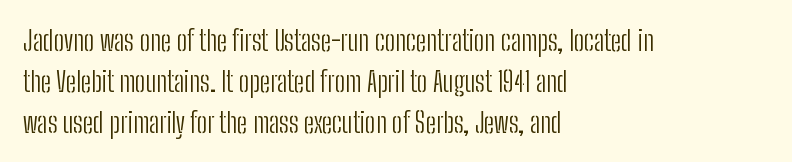
{"serif": "no", "italic": "no", "bold": "no", "weight": "light", "width": "condensed", "stroke_contrast": "low", "x_height": "medium", "monospaced": "no", "underline": "no", "align": "left", "line_spacing": "normal", "line_spacing_ratio": 1.46, "letter_spacing": "normal", "letter_spacing_em": 0.0, "glyph_px": 28}
